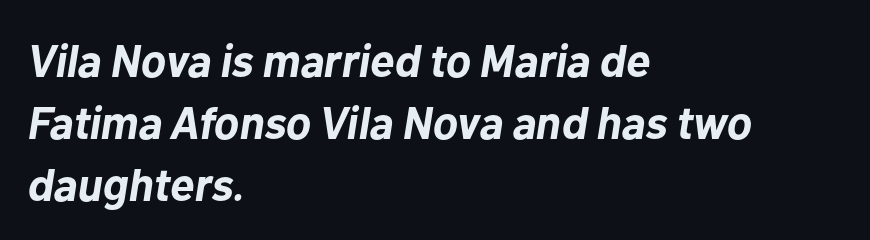
{"italic": "yes", "lean": "right", "slant_degrees": 10, "bold": "yes", "weight": "bold", "width": "normal", "stroke_contrast": "low", "x_height": "medium", "monospaced": "no", "underline": "no", "align": "left", "line_spacing": "normal", "line_spacing_ratio": 1.35, "letter_spacing": "normal", "letter_spacing_em": 0.0, "glyph_px": 46}
